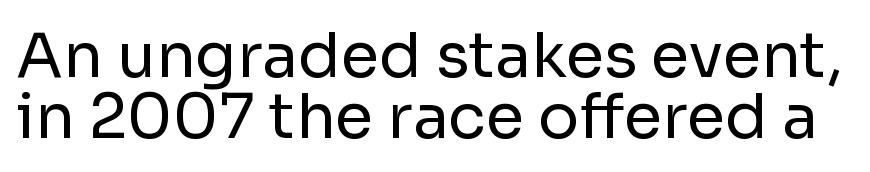
The image shows 62 px regular-weight sans-serif type, upright; set tight line spacing (0.98x), normal letter spacing, not underlined; low stroke contrast and a medium x-height.
